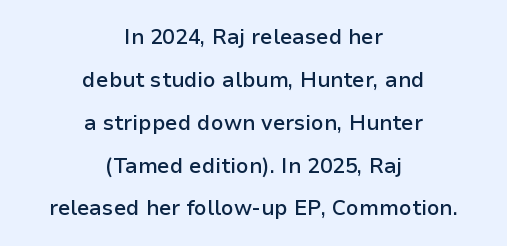
Q: Is the text bold? A: Semi-bold.
Q: Is the text italic (slanted)? A: No, it is upright.
Q: Is the text underlined? A: No.
Q: How is the paragraph aligned? A: Centered.
Q: Is the spacing between letters normal or unusually wide? A: Normal.
Q: Is the spacing between lines tight, normal or loose? A: Loose.
